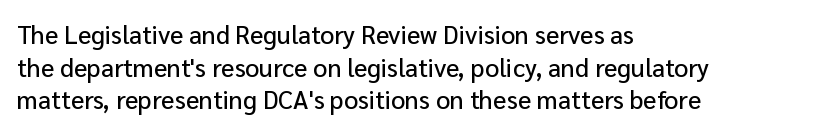
The image shows 25 px text type, upright; set left-aligned, normal line spacing (1.31x), normal letter spacing, not underlined.
